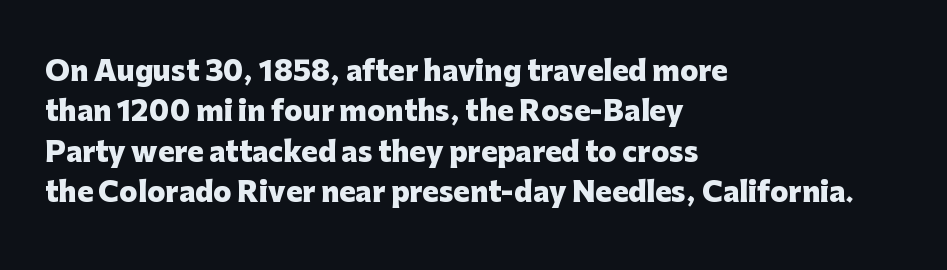
Q: Is the text bold? A: Yes.
Q: Is the text italic (slanted)? A: No, it is upright.
Q: Is the text underlined? A: No.
Q: How is the paragraph aligned? A: Left-aligned.
Q: Is the spacing between letters normal or unusually wide? A: Normal.
Q: Is the spacing between lines tight, normal or loose? A: Normal.
